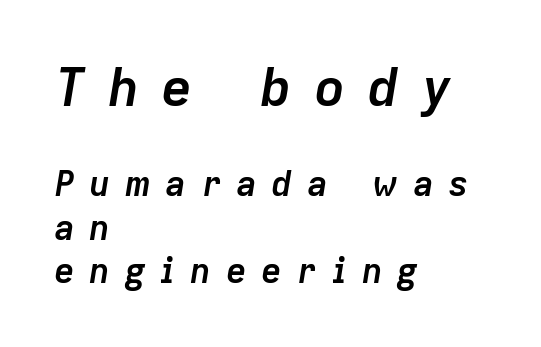
Substantial extra tracking has been applied to these lines. The text block is weighted toward the left margin, trailing off unevenly rightward. Compare the two chunks: the upper has the greater cap height. Notice how thick the strokes are: this is what a full bold looks like.
